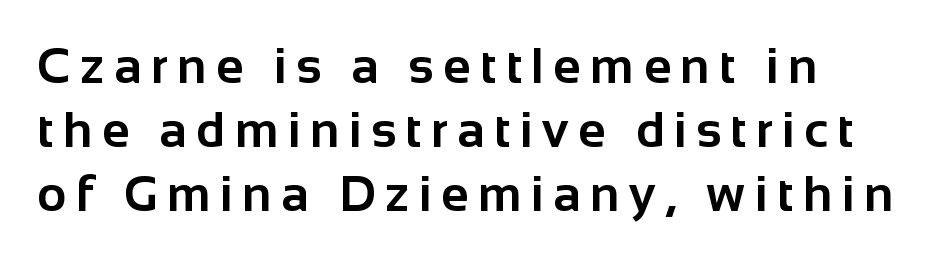
{"serif": "no", "italic": "no", "bold": "yes", "weight": "bold", "width": "normal", "stroke_contrast": "low", "x_height": "medium", "monospaced": "no", "underline": "no", "line_spacing": "normal", "line_spacing_ratio": 1.28, "glyph_px": 50}
